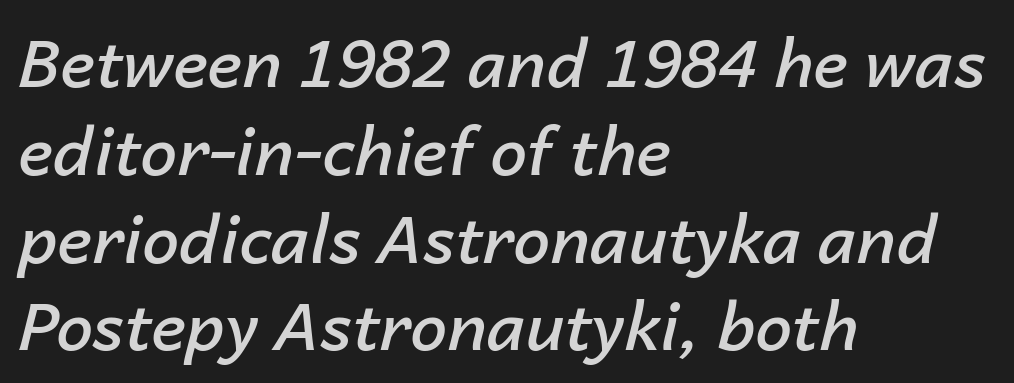
The image shows 66 px semibold type, italic (leaning right); set left-aligned, normal line spacing (1.33x), normal letter spacing, not underlined; low stroke contrast and a medium x-height.
